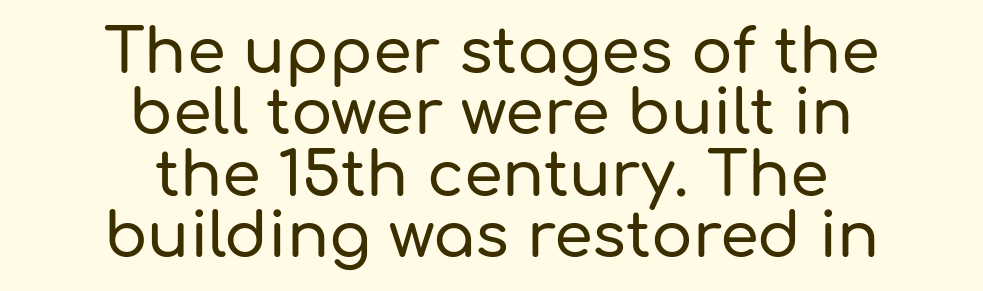
{"serif": "no", "italic": "no", "width": "normal", "stroke_contrast": "low", "x_height": "medium", "monospaced": "no", "underline": "no", "align": "center", "line_spacing": "tight", "line_spacing_ratio": 0.99, "letter_spacing": "normal", "letter_spacing_em": 0.0, "glyph_px": 62}
